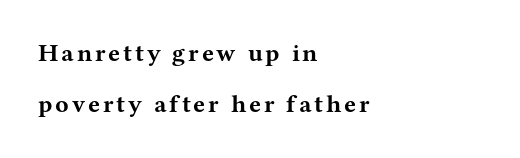
The image shows 25 px bold type, upright; set left-aligned, loose line spacing (2.06x), not underlined.
